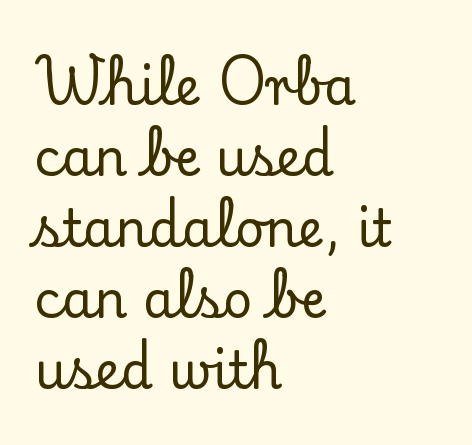
The image shows 51 px serif type, upright; set left-aligned, normal line spacing (1.39x), normal letter spacing, not underlined; low stroke contrast and a small x-height.
